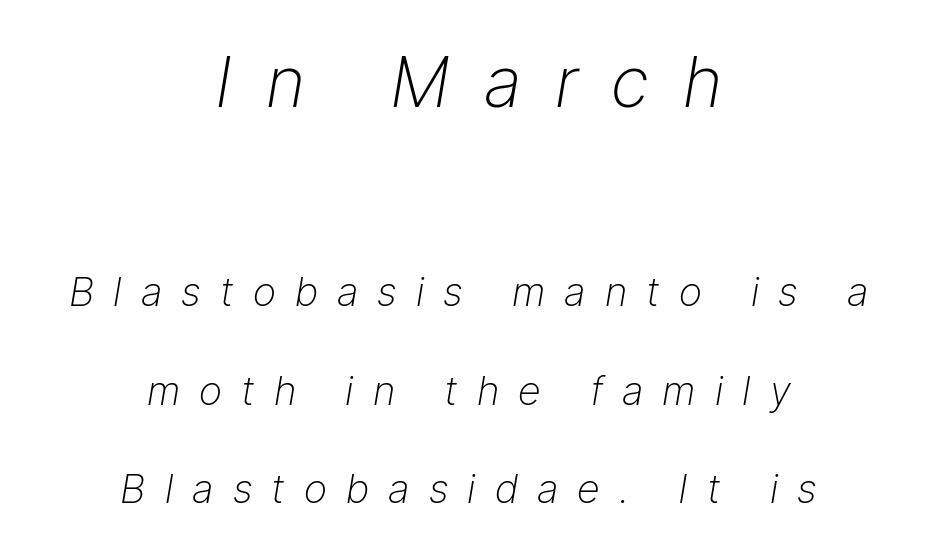
The image shows 70 px light type, italic (leaning right); set centered, loose line spacing (2.46x), unusually wide letter spacing (+0.48 em), not underlined; the first (top) block is 1.75x larger; low stroke contrast and a medium x-height.
